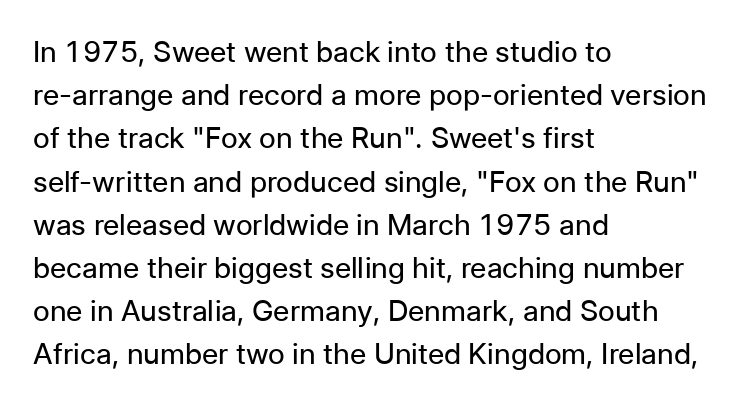
Q: Is the text bold? A: No.
Q: Is the text italic (slanted)? A: No, it is upright.
Q: Is the typeface a serif or a sans-serif typeface? A: Sans-serif.
Q: Is the text underlined? A: No.
Q: How is the paragraph aligned? A: Left-aligned.
Q: Is the spacing between letters normal or unusually wide? A: Normal.
Q: Is the spacing between lines tight, normal or loose? A: Normal.
Q: Width (condensed, normal, or wide)? A: Normal.
Q: Stroke contrast? A: Low.
Q: x-height? A: Medium.
Q: Monospaced? A: No.
